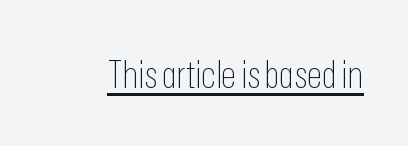
Stems here are at most as thick as an everyday book face. The font family rendered here belongs to the sans-serif group. Between one letter and the next there's only the usual sliver of space. The type sits square on the baseline with zero lean. Each line of the rendering has a horizontal stroke beneath the glyphs. The letters advance in unequal steps, a hallmark of proportional type.
